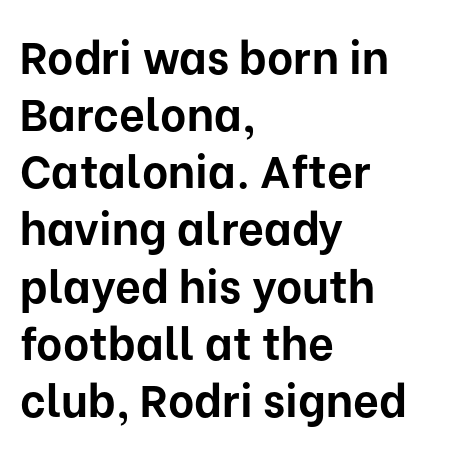
Each row of text sits above clean, open space. What weight is shown? A full bold with thick strokes. Typographically, this falls in the sans-serif category. Do the characters align in a grid? No, the font is proportional.
